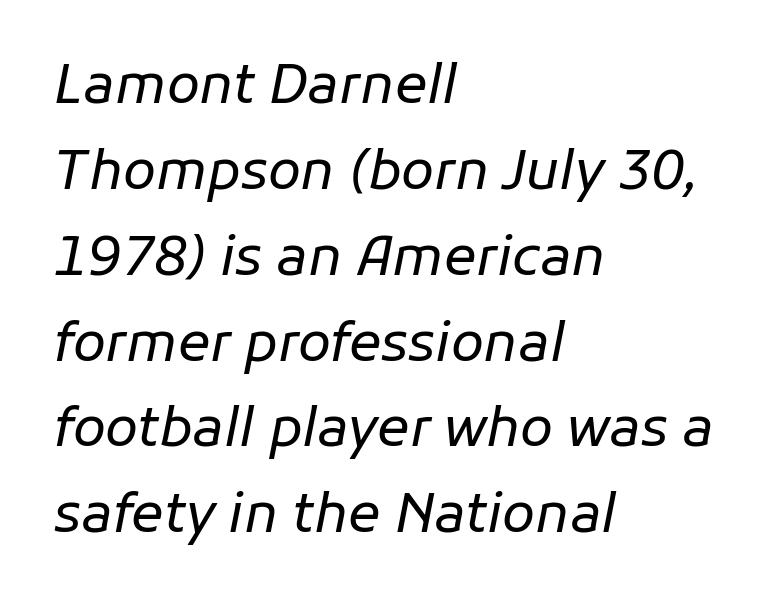
The image shows 54 px regular-weight type, italic (leaning right); set left-aligned, normal line spacing (1.59x), normal letter spacing, not underlined; low stroke contrast and a medium x-height.
